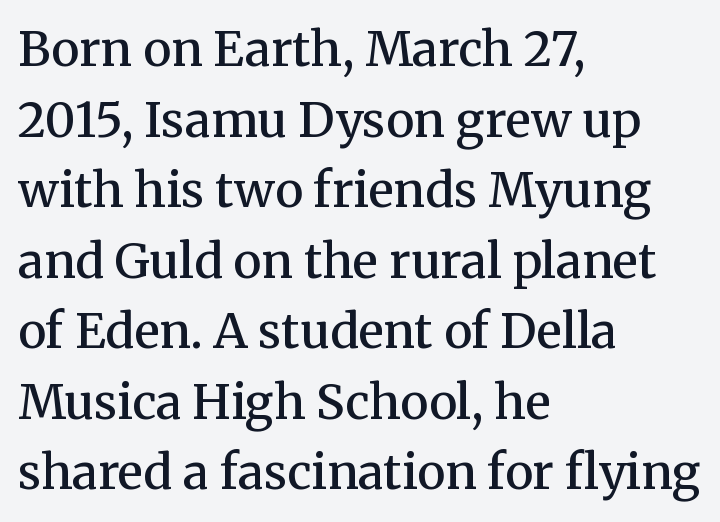
The image shows 48 px semibold serif type, upright; set left-aligned, normal line spacing (1.47x), normal letter spacing, not underlined; medium stroke contrast and a medium x-height.
